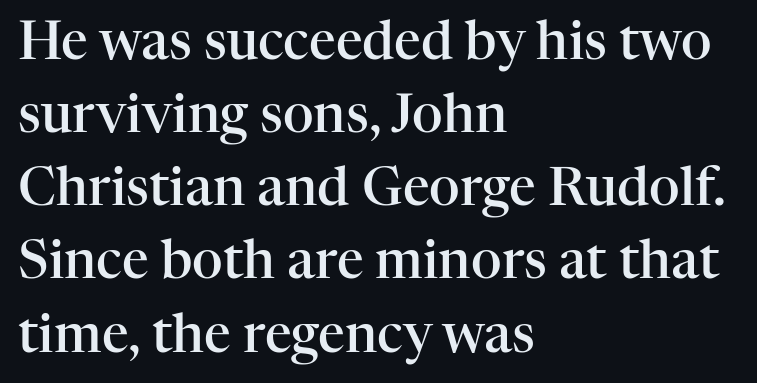
{"serif": "yes", "italic": "no", "bold": "semi", "weight": "semibold", "width": "normal", "stroke_contrast": "high", "x_height": "medium", "monospaced": "no", "underline": "no", "align": "left", "line_spacing": "normal", "line_spacing_ratio": 1.38, "letter_spacing": "normal", "letter_spacing_em": 0.0, "glyph_px": 53}
